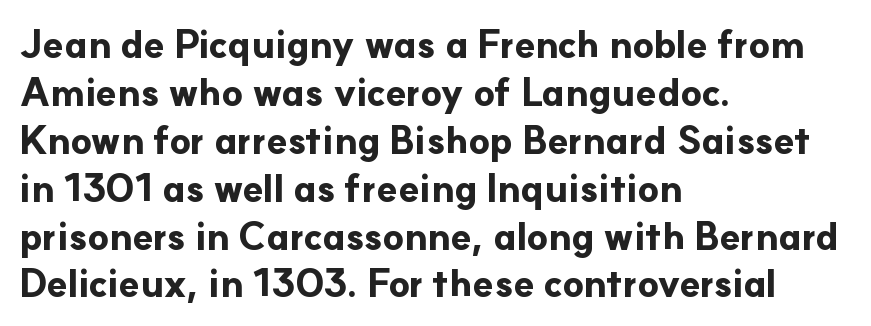
{"serif": "no", "italic": "no", "bold": "yes", "weight": "bold", "width": "normal", "stroke_contrast": "low", "x_height": "small", "monospaced": "no", "underline": "no", "align": "left", "line_spacing": "normal", "line_spacing_ratio": 1.26, "letter_spacing": "normal", "letter_spacing_em": 0.0, "glyph_px": 38}
